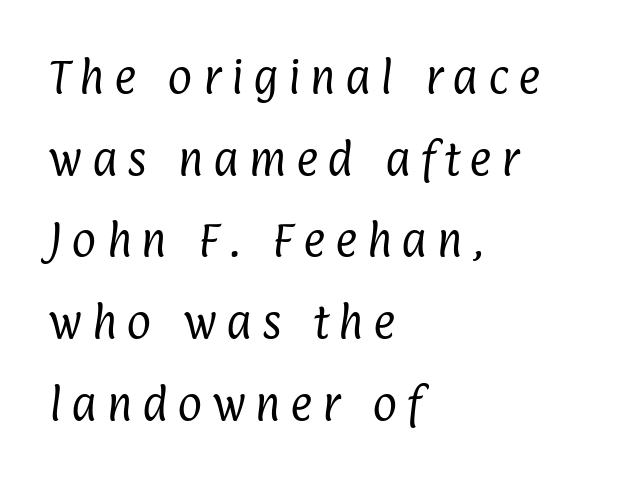
The glyphs in this specimen are sans serif. Unmarked baselines from the first word to the last. The weight would be labelled regular, book, light, or lighter still. Is the letter spacing exaggerated? Yes — the characters are pushed far apart. Students, observe: this is what heavily led, spacious text looks like.
